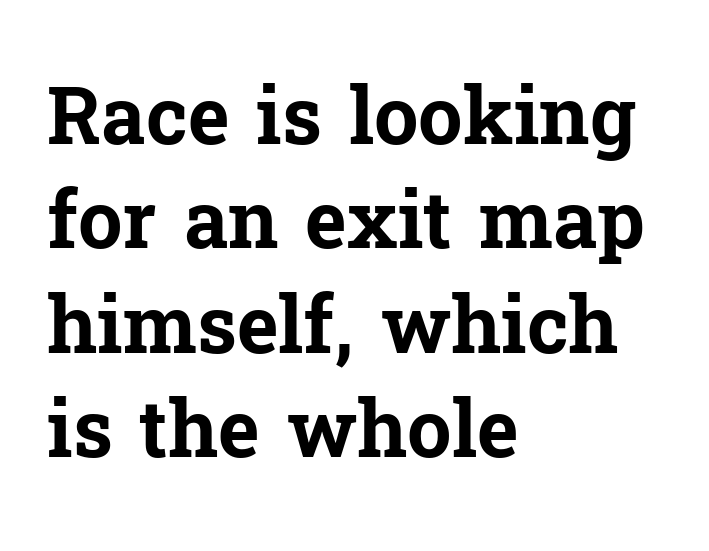
Any mark beneath the type? The region is blank. The vertical gap from one line to the next is medium. The typeface chosen for these lines features serifs. Posture: vertical.
